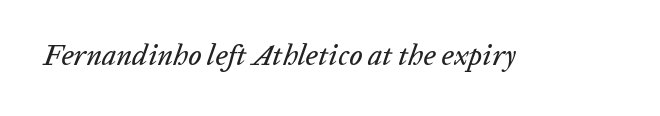
Q: Is the text italic (slanted)? A: Yes, it leans right by about 20 degrees.
Q: Is the text underlined? A: No.
Q: Is the spacing between letters normal or unusually wide? A: Normal.
Q: Width (condensed, normal, or wide)? A: Normal.
Q: Stroke contrast? A: Low.
Q: x-height? A: Medium.
Q: Monospaced? A: No.
